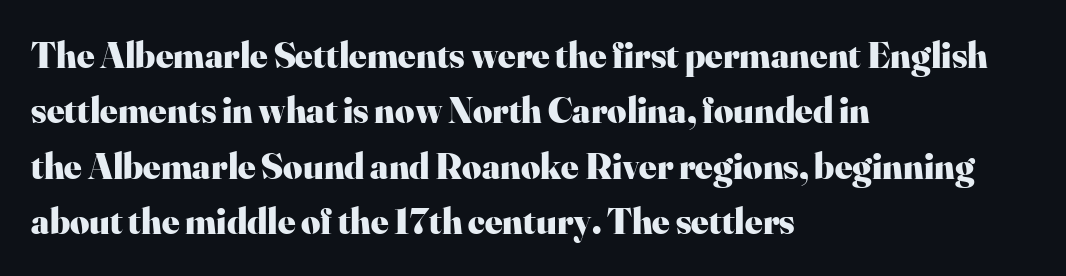
Q: Is the text bold? A: Yes.
Q: Is the text italic (slanted)? A: No, it is upright.
Q: Is the typeface a serif or a sans-serif typeface? A: Serif.
Q: Is the text underlined? A: No.
Q: How is the paragraph aligned? A: Left-aligned.
Q: Is the spacing between letters normal or unusually wide? A: Normal.
Q: Is the spacing between lines tight, normal or loose? A: Normal.
Q: Width (condensed, normal, or wide)? A: Normal.
Q: Stroke contrast? A: High.
Q: x-height? A: Small.
Q: Monospaced? A: No.
